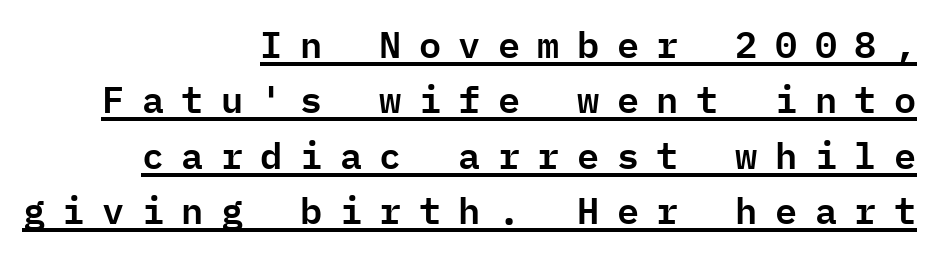
The block of text has a typical density, with ordinary space between rows. Beneath each row of characters lies a ruled line. Note the uniform advance width — an 'i' takes as much space as an 'm'. Serif or sans? Sans — the stroke terminals are bare. A student would call this right alignment; a typographer would say flush right, rag left.
